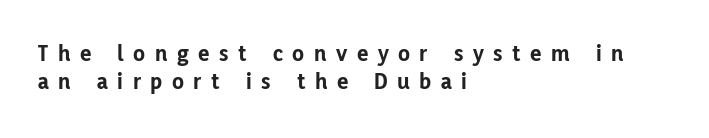
No word sits above an underline. Weight check: bold — yes, fully. Caption: expanded tracking, letters set apart. Ascenders rise straight up at ninety degrees. The lines in this sample share a left origin and differ only in where they stop.
